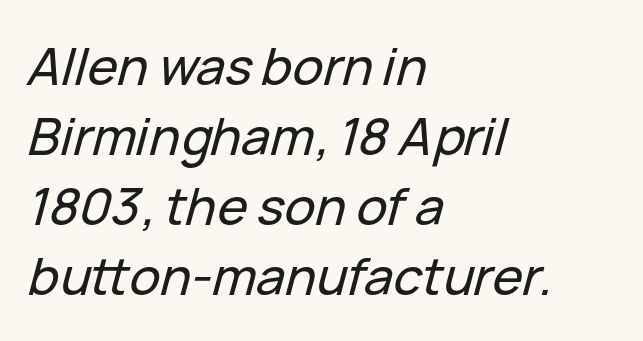
{"italic": "yes", "lean": "right", "slant_degrees": 15, "width": "normal", "stroke_contrast": "low", "x_height": "medium", "monospaced": "no", "underline": "no", "align": "left", "line_spacing": "normal", "line_spacing_ratio": 1.37, "letter_spacing": "normal", "letter_spacing_em": 0.0, "glyph_px": 51}
